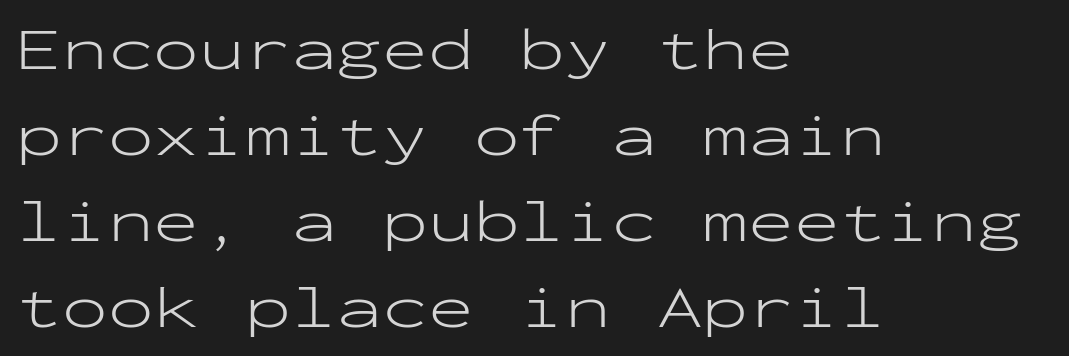
{"serif": "no", "italic": "no", "bold": "no", "weight": "light", "width": "wide", "stroke_contrast": "low", "x_height": "medium", "monospaced": "yes", "underline": "no", "align": "left", "line_spacing": "normal", "line_spacing_ratio": 1.41, "letter_spacing": "normal", "letter_spacing_em": 0.0, "glyph_px": 61}
